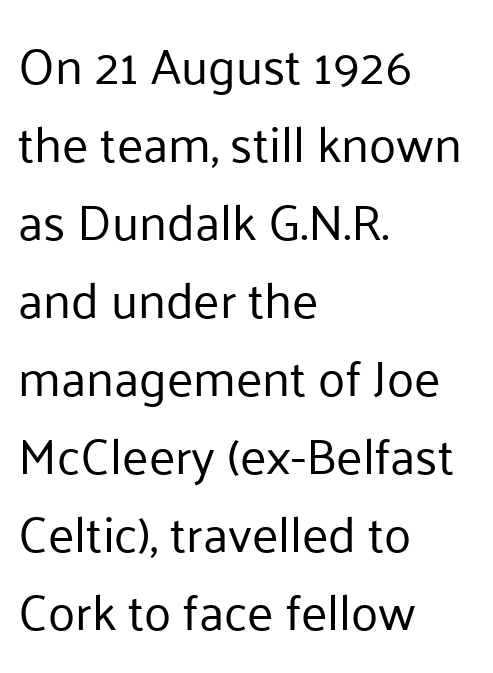
Q: Is the text bold? A: No.
Q: Is the text italic (slanted)? A: No, it is upright.
Q: Is the typeface a serif or a sans-serif typeface? A: Sans-serif.
Q: Is the text underlined? A: No.
Q: How is the paragraph aligned? A: Left-aligned.
Q: Is the spacing between letters normal or unusually wide? A: Normal.
Q: Is the spacing between lines tight, normal or loose? A: Normal.
Q: Width (condensed, normal, or wide)? A: Normal.
Q: Stroke contrast? A: Low.
Q: x-height? A: Medium.
Q: Monospaced? A: No.
